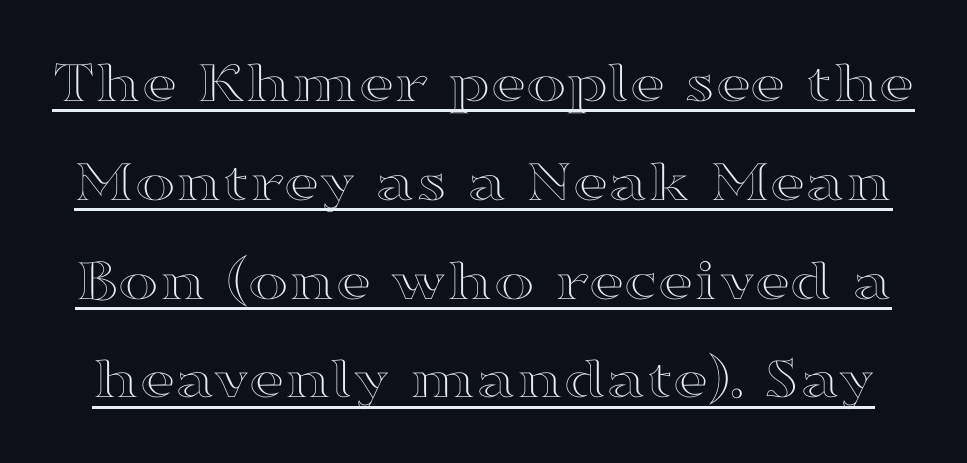
Q: Is the text italic (slanted)? A: No, it is upright.
Q: Is the text underlined? A: Yes.
Q: Is the spacing between letters normal or unusually wide? A: Normal.
Q: Is the spacing between lines tight, normal or loose? A: Normal.
Q: Width (condensed, normal, or wide)? A: Wide.
Q: x-height? A: Medium.
Q: Monospaced? A: No.
